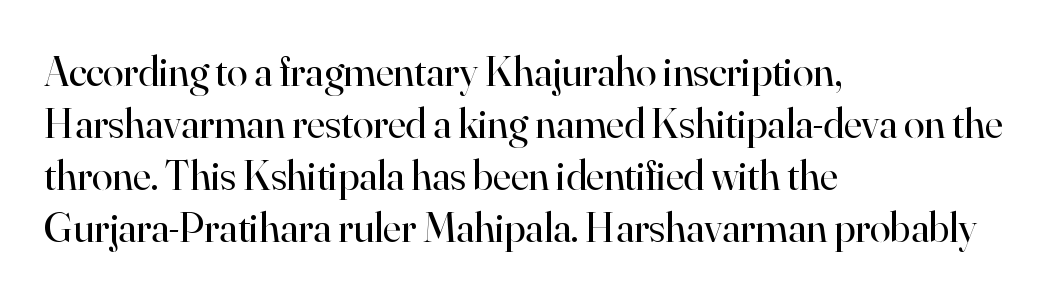
The weight tops out at a normal text grade. I'd call this a serif setting — the letters wear small feet. Line beginnings align vertically; line endings do not. Do the letters lean? They stand straight. Tracking here is standard; glyphs follow each other at the usual distance. A typesetter would call this proportional, since set widths differ per character.
